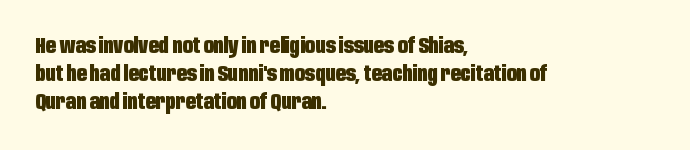
The image shows 22 px bold type, upright; set left-aligned, normal line spacing (1.27x), normal letter spacing, not underlined.
